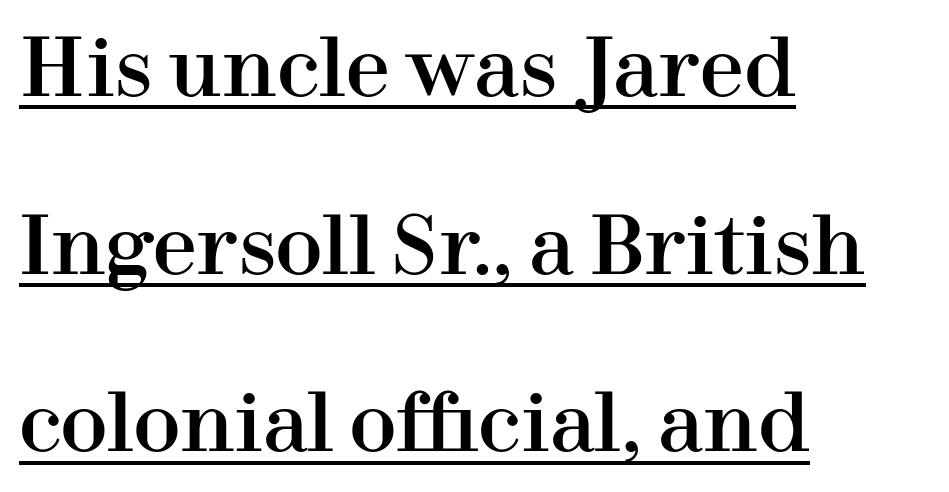
Q: Is the text italic (slanted)? A: No, it is upright.
Q: Is the typeface a serif or a sans-serif typeface? A: Serif.
Q: Is the text underlined? A: Yes.
Q: How is the paragraph aligned? A: Left-aligned.
Q: Is the spacing between letters normal or unusually wide? A: Normal.
Q: Is the spacing between lines tight, normal or loose? A: Loose.
Q: Width (condensed, normal, or wide)? A: Normal.
Q: Stroke contrast? A: High.
Q: x-height? A: Medium.
Q: Monospaced? A: No.
